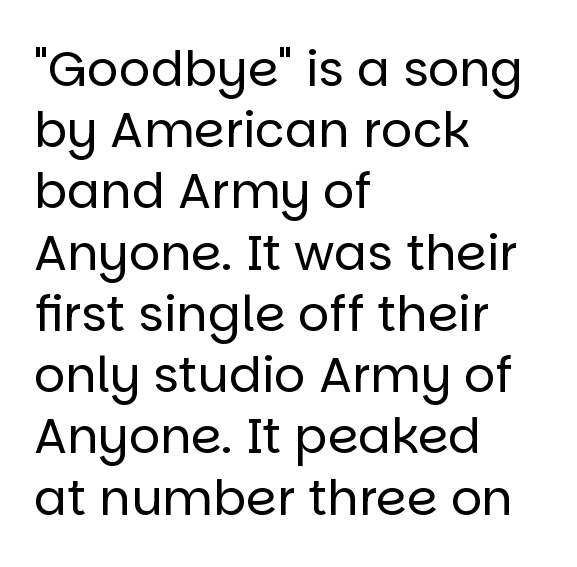
{"serif": "no", "italic": "no", "bold": "no", "weight": "regular", "width": "normal", "stroke_contrast": "low", "x_height": "large", "monospaced": "no", "underline": "no", "align": "left", "line_spacing": "normal", "line_spacing_ratio": 1.25, "letter_spacing": "normal", "letter_spacing_em": 0.0, "glyph_px": 49}
